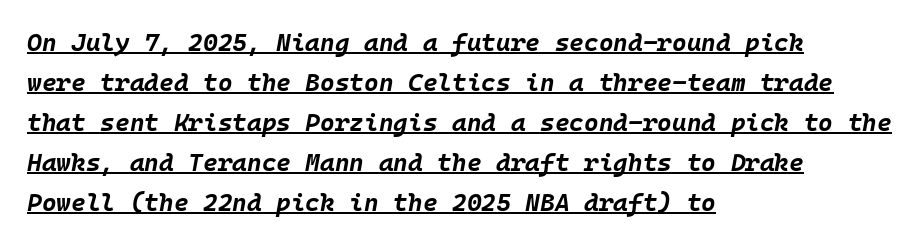
{"italic": "yes", "lean": "right", "slant_degrees": 10, "bold": "yes", "underline": "yes", "align": "left", "line_spacing": "normal", "line_spacing_ratio": 1.6, "letter_spacing": "normal", "letter_spacing_em": 0.0, "glyph_px": 25}
